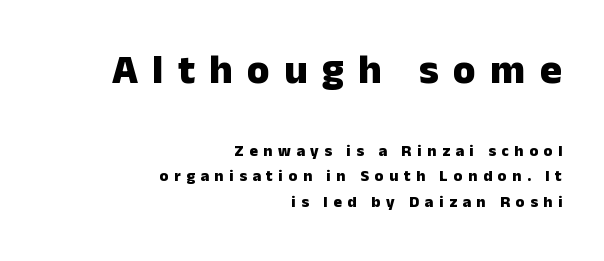
The image shows 41 px heavy sans-serif type, upright; set right-aligned, normal line spacing (1.59x), unusually wide letter spacing (+0.35 em), not underlined; the first (top) block is 2.56x larger; low stroke contrast and a medium x-height.
